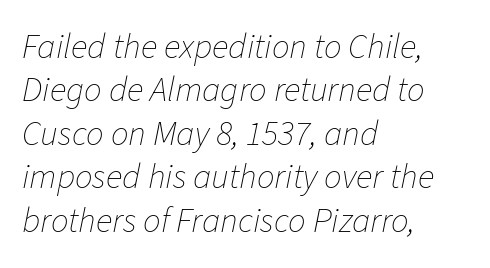
The image shows 35 px thin type, italic (leaning right); set left-aligned, line spacing 1.24x, normal letter spacing, not underlined; low stroke contrast and a medium x-height.
